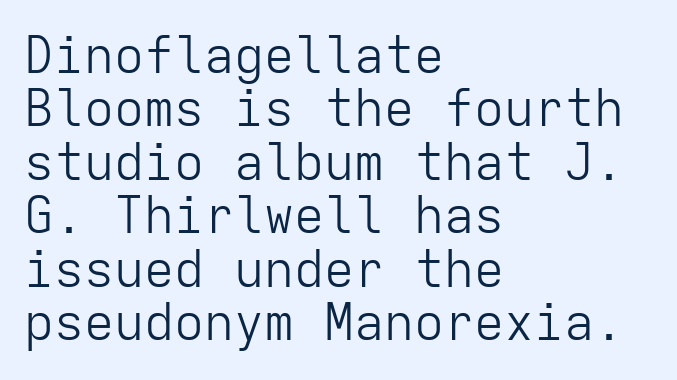
Q: Is the text bold? A: No.
Q: Is the text italic (slanted)? A: No, it is upright.
Q: Is the typeface a serif or a sans-serif typeface? A: Sans-serif.
Q: Is the text underlined? A: No.
Q: How is the paragraph aligned? A: Left-aligned.
Q: Is the spacing between letters normal or unusually wide? A: Normal.
Q: Is the spacing between lines tight, normal or loose? A: Tight.
Q: Width (condensed, normal, or wide)? A: Normal.
Q: Stroke contrast? A: Low.
Q: x-height? A: Medium.
Q: Monospaced? A: Yes.
